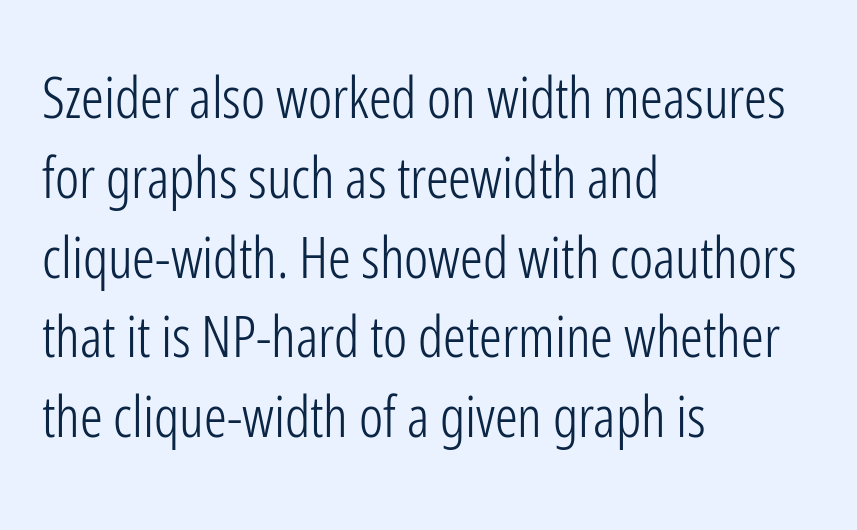
Plain, unruled lines of type. Check where the strokes stop: nothing finishes them off — pure sans. This sample is left-justified, so line endings fall wherever the words run out. When letters stand straight like this, we call the style roman or upright. Regarding leading, the lines here are spaced in the standard way.
